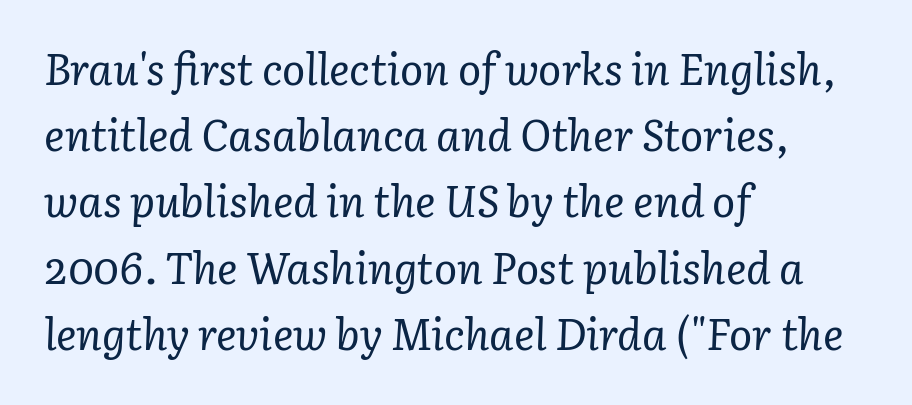
Q: Is the text bold? A: No.
Q: Is the text italic (slanted)? A: Yes, it leans right by about 3 degrees.
Q: Is the typeface a serif or a sans-serif typeface? A: Serif.
Q: Is the text underlined? A: No.
Q: How is the paragraph aligned? A: Left-aligned.
Q: Is the spacing between letters normal or unusually wide? A: Normal.
Q: Is the spacing between lines tight, normal or loose? A: Normal.
Q: Width (condensed, normal, or wide)? A: Normal.
Q: Stroke contrast? A: Low.
Q: x-height? A: Medium.
Q: Monospaced? A: No.
